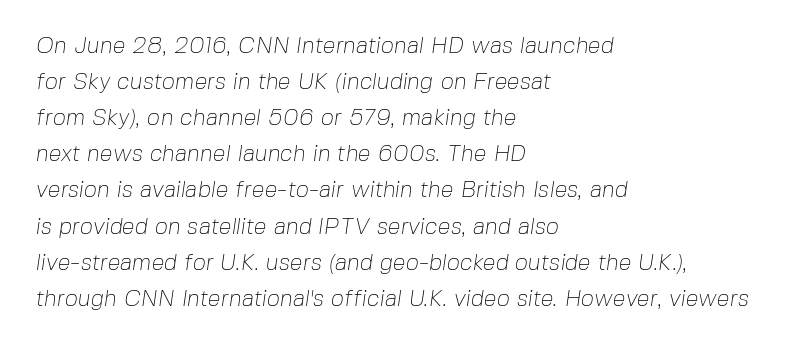
Weight: not bold — regular or lighter. Standard letterfit; no display-style spreading of the glyphs. Clear beneath every line of the passage. Caption: multi-line text, flush left, ragged right.
